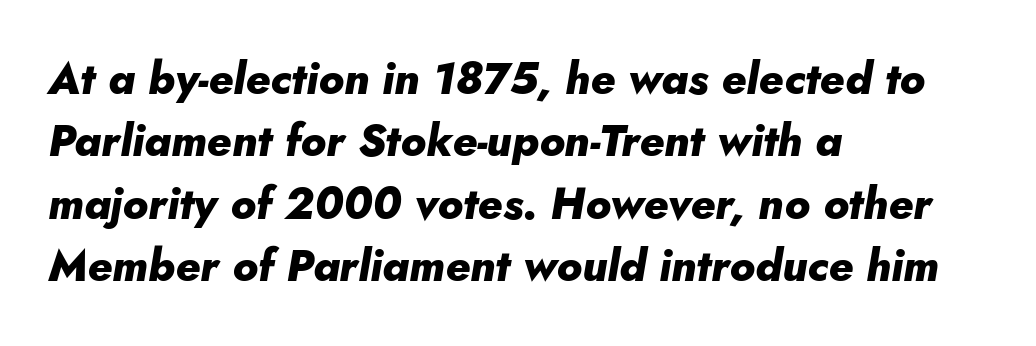
This is oblique type, the kind used for emphasis or titles. Weight check: bold — yes, fully. One-word summary of the alignment: left. Decoration check: the copy has no underline. The horizontal fit of the characters is conventional and even. Summary of vertical rhythm: regular, with standard interline spacing.
